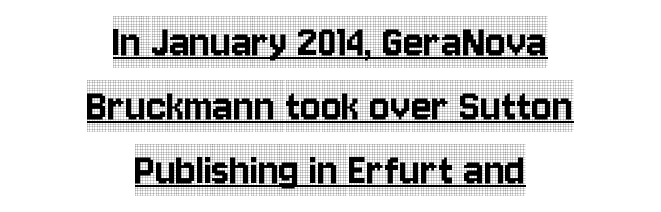
{"serif": "yes", "italic": "no", "width": "condensed", "x_height": "large", "monospaced": "no", "underline": "yes", "align": "center", "line_spacing": "normal", "line_spacing_ratio": 1.33, "letter_spacing": "normal", "letter_spacing_em": 0.0, "glyph_px": 48}
